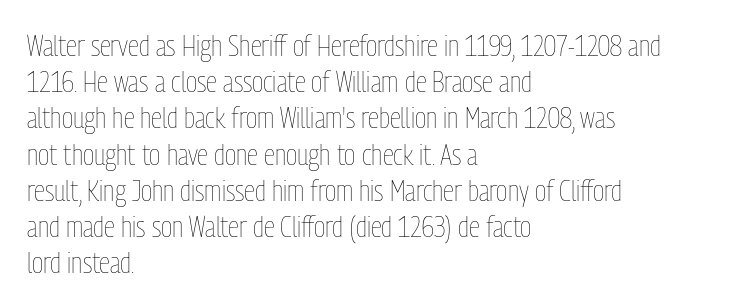
The image shows 29 px thin, condensed type, upright; set left-aligned, normal line spacing (1.25x), normal letter spacing, not underlined; low stroke contrast and a medium x-height.
